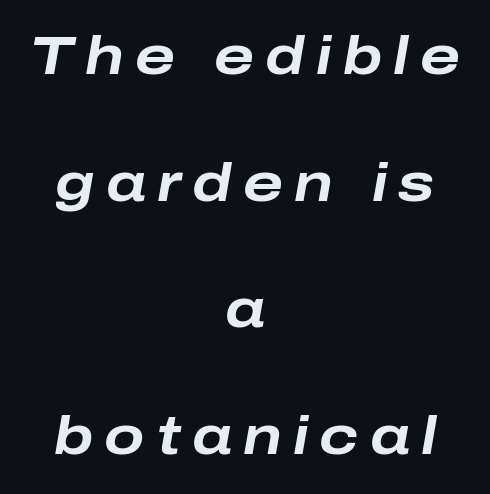
Q: Is the text bold? A: Yes.
Q: Is the text italic (slanted)? A: Yes, it leans right by about 10 degrees.
Q: Is the text underlined? A: No.
Q: How is the paragraph aligned? A: Centered.
Q: Is the spacing between letters normal or unusually wide? A: Unusually wide.
Q: Is the spacing between lines tight, normal or loose? A: Loose.
Q: Width (condensed, normal, or wide)? A: Wide.
Q: Stroke contrast? A: Low.
Q: x-height? A: Medium.
Q: Monospaced? A: No.
